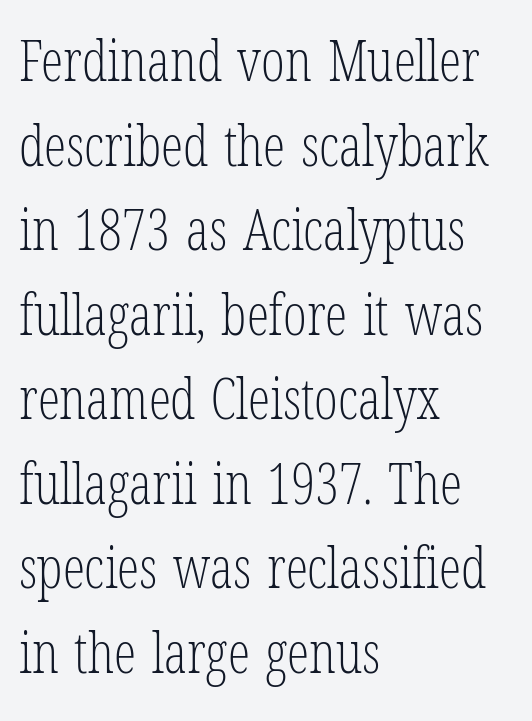
{"serif": "yes", "italic": "no", "bold": "no", "weight": "light", "width": "condensed", "stroke_contrast": "low", "x_height": "medium", "monospaced": "no", "underline": "no", "align": "left", "line_spacing": "normal", "line_spacing_ratio": 1.51, "letter_spacing": "normal", "letter_spacing_em": 0.0, "glyph_px": 56}
